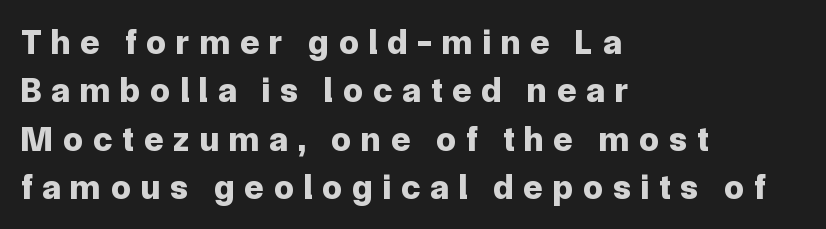
{"serif": "no", "italic": "no", "bold": "yes", "weight": "bold", "width": "normal", "stroke_contrast": "low", "x_height": "medium", "monospaced": "no", "underline": "no", "align": "left", "line_spacing": "normal", "line_spacing_ratio": 1.38, "letter_spacing": "wide", "letter_spacing_em": 0.29, "glyph_px": 35}
